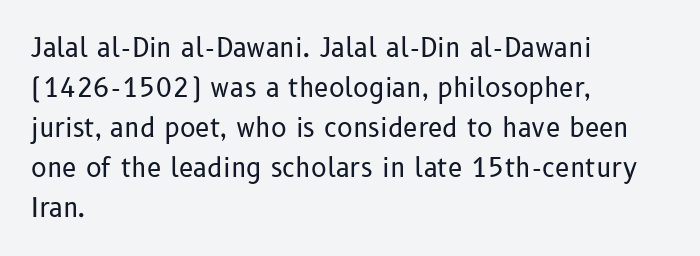
The image shows 26 px text type, upright; set left-aligned, normal line spacing (1.54x), normal letter spacing, not underlined.
